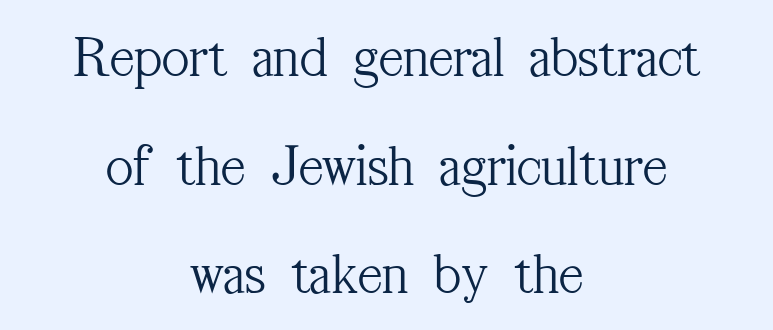
Posture: upright roman. Think standard paragraph weight, or any step lighter than that. Just letters on the line, the space beneath them empty. Yep, those are serifs on the letters. Line starts and ends both wander, symmetrically. Character widths vary here, with narrow letters taking less room than wide ones.
